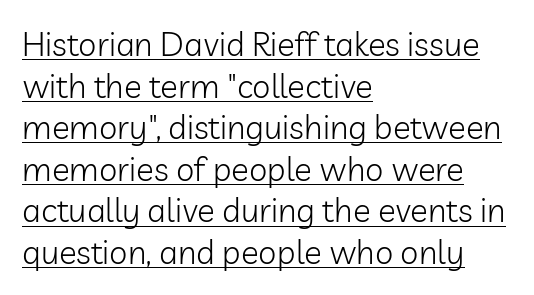
Quick note: not italic, upright. A student would call this left alignment; a typographer would say flush left, rag right. No heavy texture on the line: the type isn't bold. Examine the stroke ends and you'll find no serifs.
